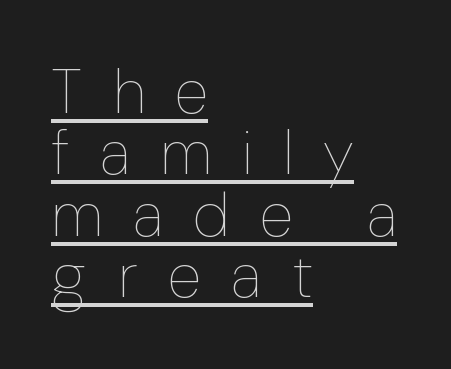
The image shows 62 px thin type, upright; set left-aligned, tight line spacing (0.99x), unusually wide letter spacing (+0.49 em), underlined; low stroke contrast and a medium x-height.
